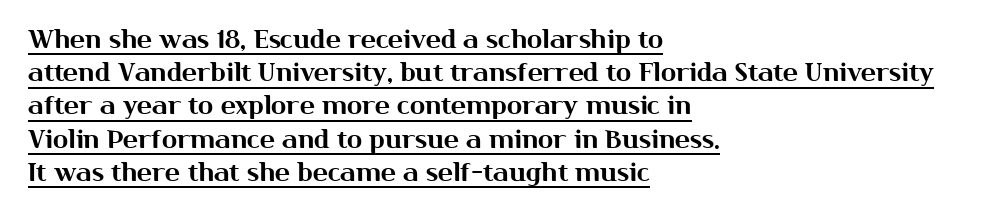
Like a heading marked for emphasis, these lines bear an underscore. Is there any slant? The stems are plumb. A normal amount of white space separates one row of letters from the next. The line texture is even and compact thanks to regular tracking. Visually the block forms a straight wall on the left and a jagged coastline on the right.
